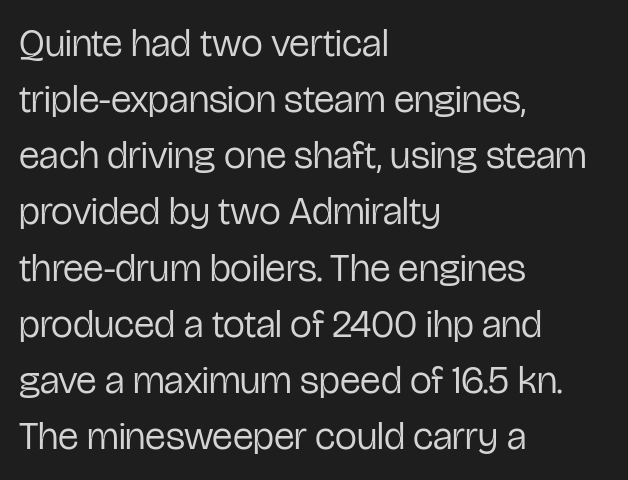
Q: Is the text bold? A: No.
Q: Is the text italic (slanted)? A: No, it is upright.
Q: Is the typeface a serif or a sans-serif typeface? A: Sans-serif.
Q: Is the text underlined? A: No.
Q: How is the paragraph aligned? A: Left-aligned.
Q: Is the spacing between letters normal or unusually wide? A: Normal.
Q: Is the spacing between lines tight, normal or loose? A: Normal.
Q: Width (condensed, normal, or wide)? A: Condensed.
Q: Stroke contrast? A: Low.
Q: x-height? A: Medium.
Q: Monospaced? A: No.
